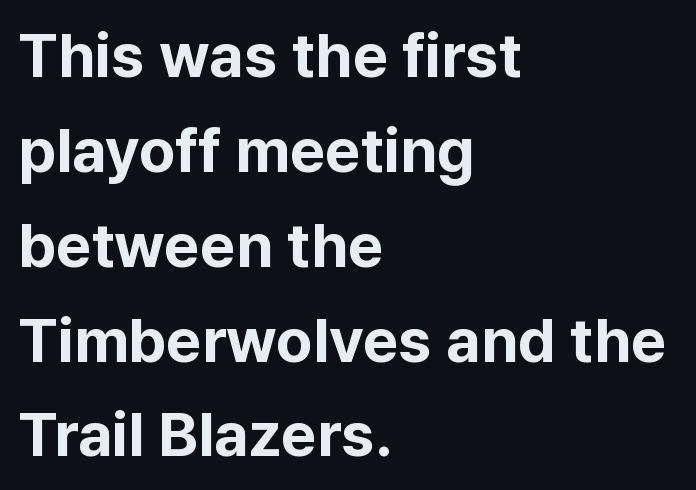
The image shows 62 px bold sans-serif type, upright; set left-aligned, normal line spacing (1.53x), normal letter spacing, not underlined; low stroke contrast and a medium x-height.
